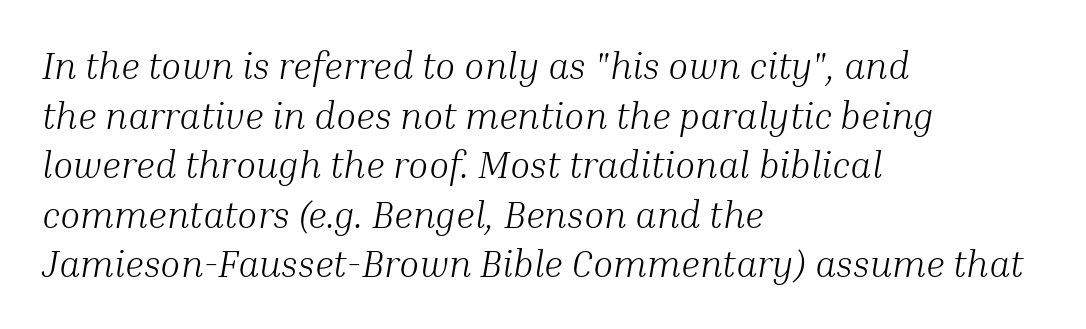
The image shows 37 px light serif type, italic (leaning right); set left-aligned, normal line spacing (1.34x), normal letter spacing, not underlined; medium stroke contrast and a medium x-height.
